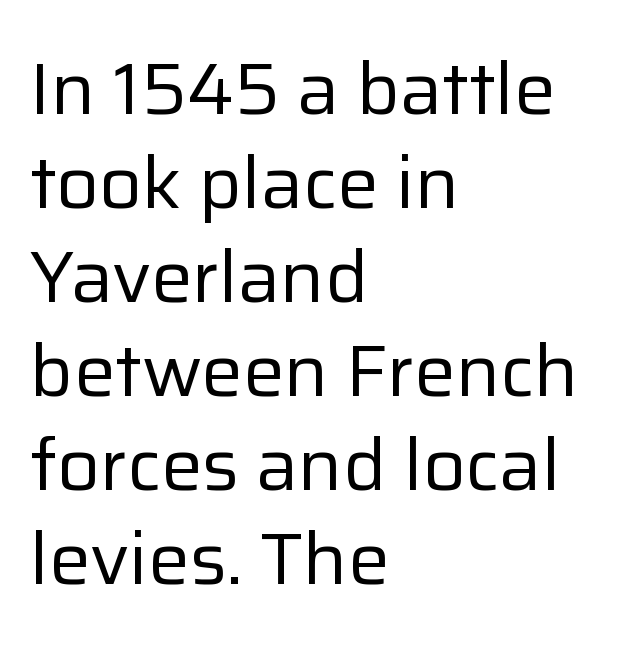
The image shows 74 px regular-weight sans-serif type, upright; set left-aligned, normal line spacing (1.27x), normal letter spacing, not underlined; low stroke contrast and a medium x-height.
